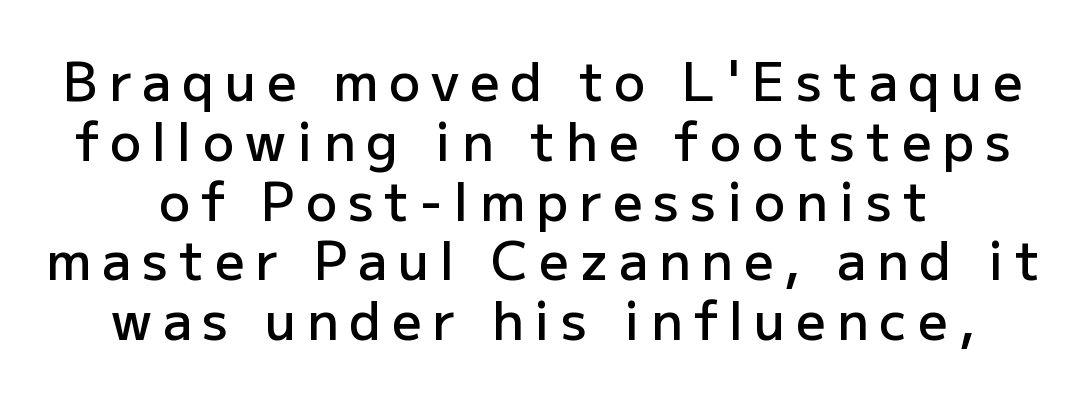
The image shows 52 px semibold sans-serif type, upright; set tight line spacing (1.15x), unusually wide letter spacing (+0.21 em), not underlined; low stroke contrast and a medium x-height.
